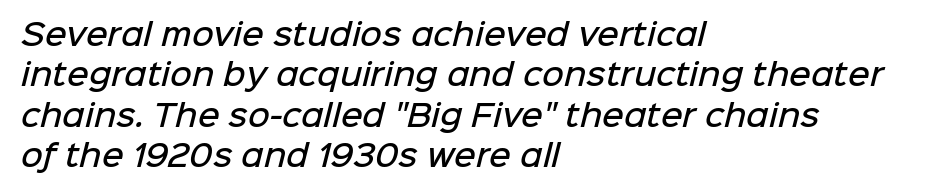
{"serif": "no", "bold": "semi", "weight": "semibold", "width": "normal", "stroke_contrast": "low", "x_height": "medium", "monospaced": "no", "underline": "no", "align": "left", "line_spacing": "normal", "line_spacing_ratio": 1.35, "letter_spacing": "normal", "letter_spacing_em": 0.0, "glyph_px": 30}
